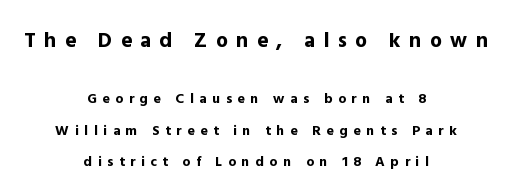
{"italic": "no", "bold": "yes", "underline": "no", "align": "center", "line_spacing": "loose", "line_spacing_ratio": 2.25, "letter_spacing": "wide", "letter_spacing_em": 0.4, "larger_block": "first", "size_ratio": 1.5, "glyph_px": 21}
